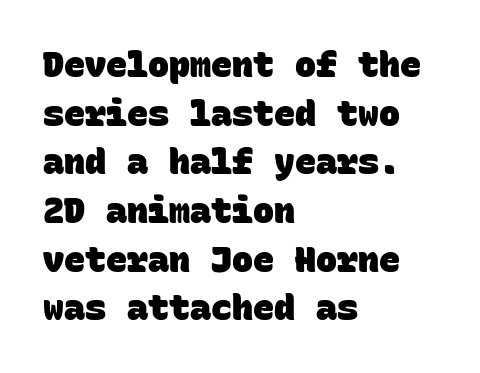
{"serif": "no", "bold": "yes", "weight": "heavy", "width": "normal", "stroke_contrast": "low", "x_height": "large", "monospaced": "yes", "underline": "no", "align": "left", "line_spacing": "normal", "line_spacing_ratio": 1.39, "letter_spacing": "normal", "letter_spacing_em": 0.0, "glyph_px": 35}
